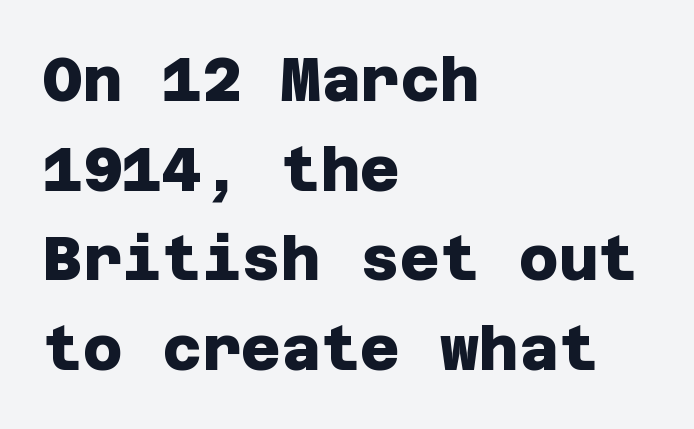
Q: Is the text bold? A: Yes.
Q: Is the typeface a serif or a sans-serif typeface? A: Sans-serif.
Q: Is the text underlined? A: No.
Q: How is the paragraph aligned? A: Left-aligned.
Q: Is the spacing between letters normal or unusually wide? A: Normal.
Q: Is the spacing between lines tight, normal or loose? A: Normal.
Q: Width (condensed, normal, or wide)? A: Normal.
Q: Stroke contrast? A: Low.
Q: x-height? A: Large.
